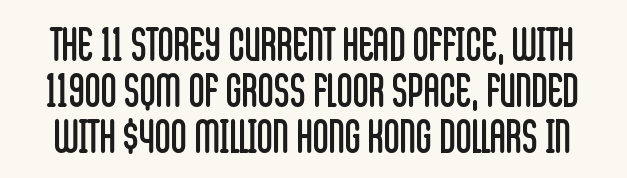
The image shows 44 px regular-weight, condensed sans-serif type, upright; set tight line spacing (1.05x), normal letter spacing, not underlined; low stroke contrast and a large x-height.
